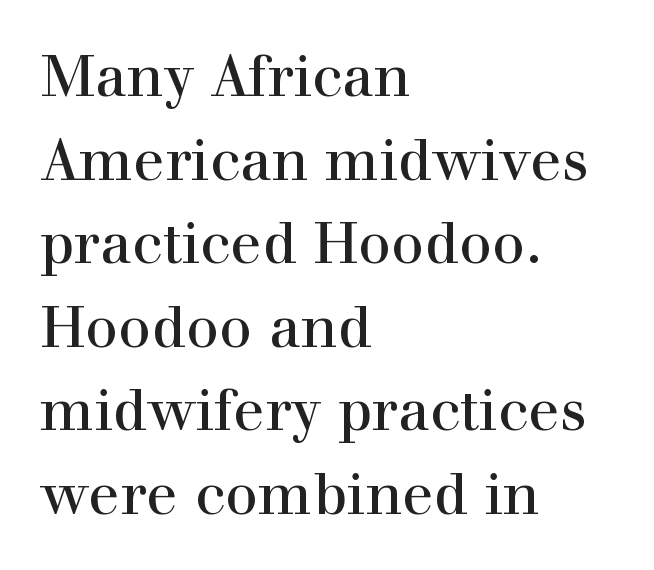
Q: Is the text italic (slanted)? A: No, it is upright.
Q: Is the typeface a serif or a sans-serif typeface? A: Serif.
Q: Is the text underlined? A: No.
Q: How is the paragraph aligned? A: Left-aligned.
Q: Is the spacing between letters normal or unusually wide? A: Normal.
Q: Is the spacing between lines tight, normal or loose? A: Normal.
Q: Width (condensed, normal, or wide)? A: Normal.
Q: x-height? A: Medium.
Q: Monospaced? A: No.
